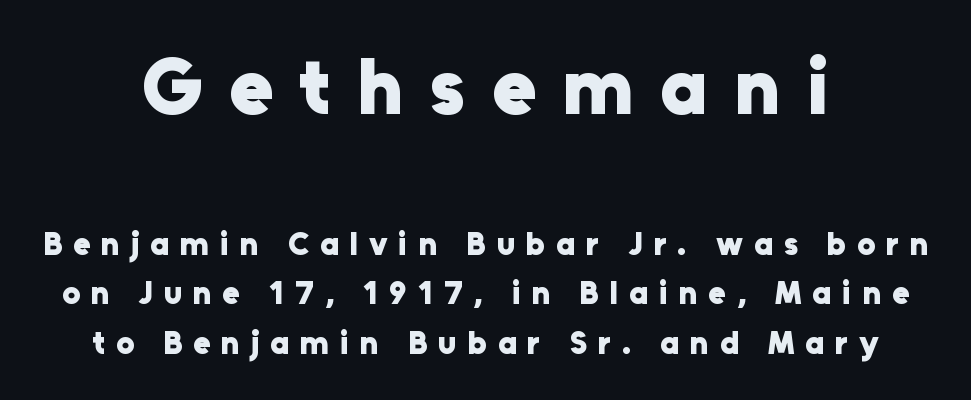
The image shows 79 px heavy sans-serif type, upright; set centered, normal line spacing (1.55x), unusually wide letter spacing (+0.34 em), not underlined; the first (top) block is 2.47x larger; low stroke contrast and a medium x-height.
